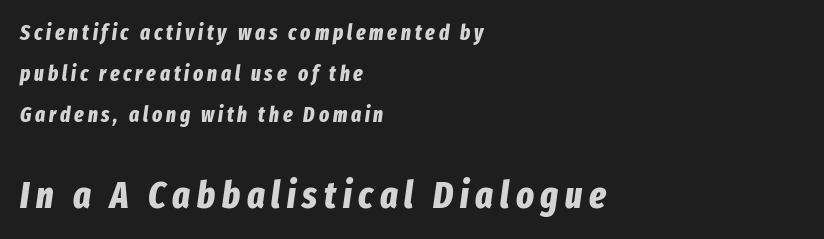
The image shows 37 px bold, condensed type, italic (leaning right); set left-aligned, loose line spacing (1.96x), not underlined; the second (bottom) block is 1.76x larger; low stroke contrast and a medium x-height.
